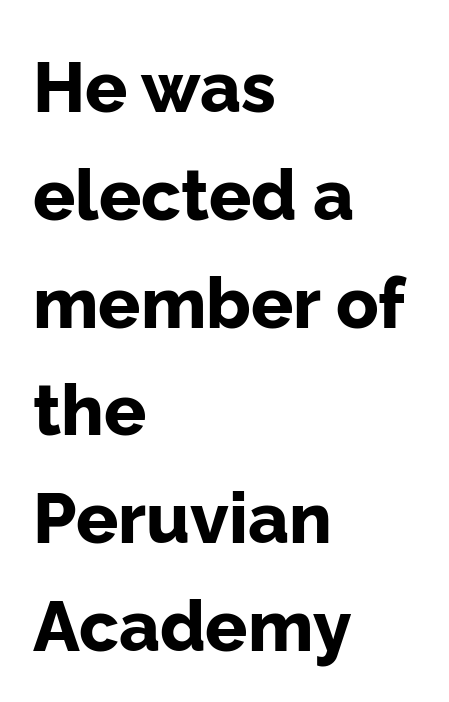
Q: Is the text bold? A: Yes.
Q: Is the text italic (slanted)? A: No, it is upright.
Q: Is the typeface a serif or a sans-serif typeface? A: Sans-serif.
Q: Is the text underlined? A: No.
Q: How is the paragraph aligned? A: Left-aligned.
Q: Is the spacing between letters normal or unusually wide? A: Normal.
Q: Is the spacing between lines tight, normal or loose? A: Normal.
Q: Width (condensed, normal, or wide)? A: Normal.
Q: Stroke contrast? A: Low.
Q: x-height? A: Medium.
Q: Monospaced? A: No.
